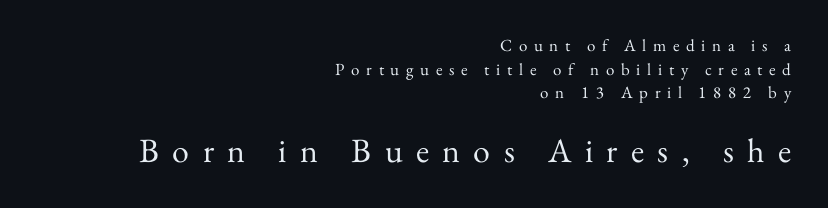
Stroke thickness stays within the range of a standard reading face or lighter. Leading: standard. Line ends are locked; line starts wander. The gaps between neighbouring characters are conspicuously large. Here the designer chose a conventional face with non-uniform glyph widths.
